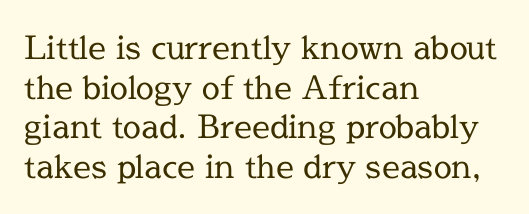
The words here are not underlined. This is roman type, the default non-slanted kind. A typesetter would call this proportional, since set widths differ per character. No extra ink here — the face is not bold.
